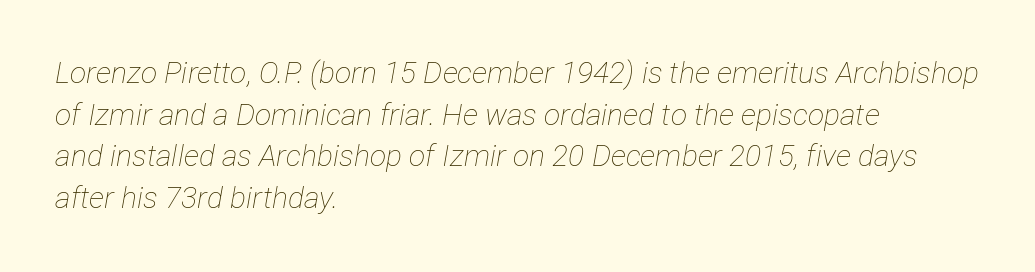
{"italic": "yes", "lean": "right", "slant_degrees": 12, "bold": "no", "weight": "thin", "width": "condensed", "stroke_contrast": "low", "x_height": "medium", "monospaced": "no", "underline": "no", "align": "left", "line_spacing": "normal", "line_spacing_ratio": 1.39, "letter_spacing": "normal", "letter_spacing_em": 0.0, "glyph_px": 30}
